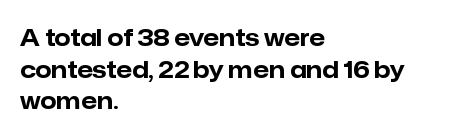
{"italic": "no", "bold": "yes", "underline": "no", "align": "left", "line_spacing": "normal", "line_spacing_ratio": 1.38, "letter_spacing": "normal", "letter_spacing_em": 0.0, "glyph_px": 23}
